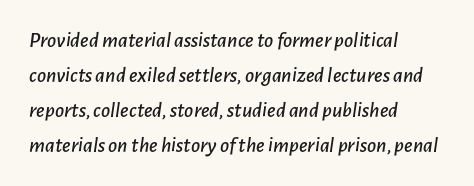
Q: Is the text italic (slanted)? A: Yes, it leans right by about 7 degrees.
Q: Is the text underlined? A: No.
Q: How is the paragraph aligned? A: Left-aligned.
Q: Is the spacing between letters normal or unusually wide? A: Normal.
Q: Is the spacing between lines tight, normal or loose? A: Normal.
